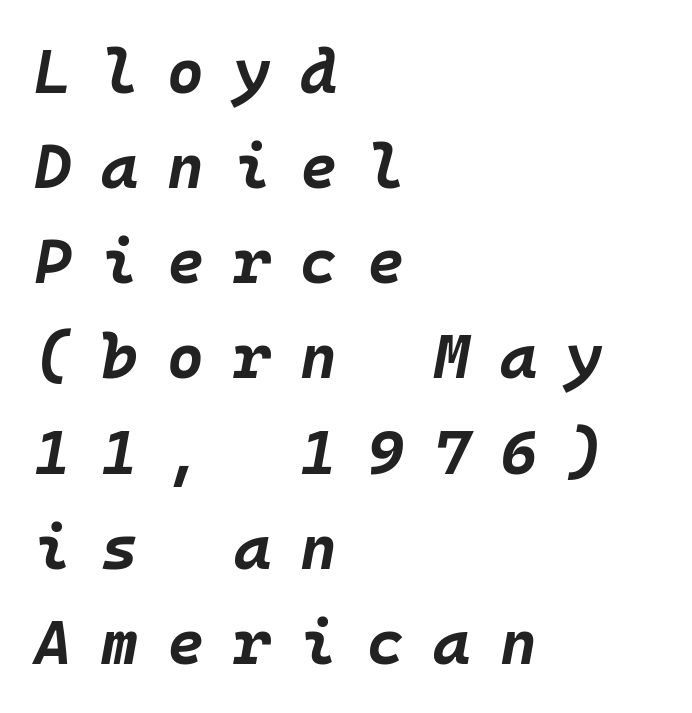
{"italic": "yes", "lean": "right", "slant_degrees": 10, "bold": "yes", "weight": "bold", "width": "normal", "stroke_contrast": "low", "x_height": "large", "monospaced": "yes", "underline": "no", "align": "left", "line_spacing": "normal", "line_spacing_ratio": 1.51, "letter_spacing": "wide", "letter_spacing_em": 0.47, "glyph_px": 63}
